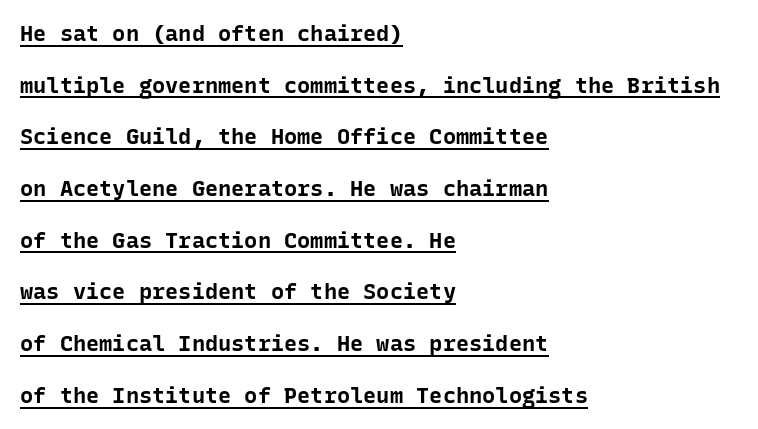
{"italic": "no", "bold": "yes", "underline": "yes", "align": "left", "line_spacing": "loose", "line_spacing_ratio": 2.35, "letter_spacing": "normal", "letter_spacing_em": 0.0, "glyph_px": 22}
